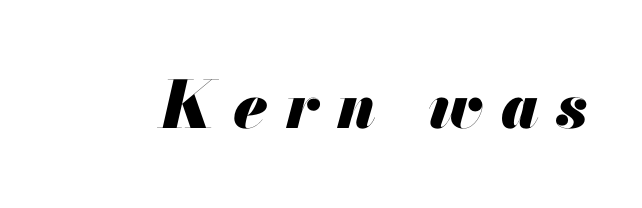
The face used here is rendered with a markedly widened letterfit. Heavy, bold letterforms. Each letter keeps its own natural width here, so spacing adapts to shape. Quick note: underline off.
